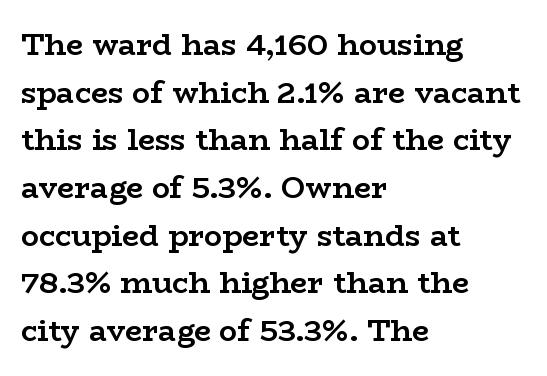
Think of a printed novel: that variable character pitch is what you see here. Normally led — the rows are evenly, conventionally spaced. Nope, not italic — everything's standing straight. Its strokes are broad and dark, the hallmark of bold type. Casual observation: everything's shoved over to the left. Letters rest on an invisible, unmarked baseline.
